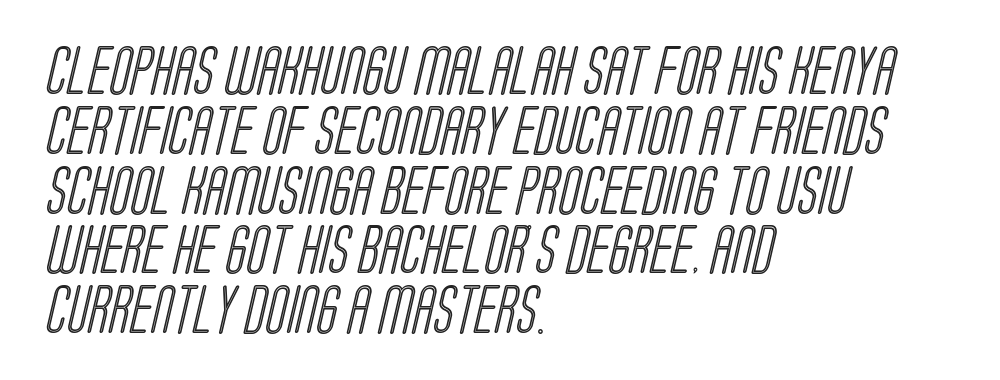
There is no visible air inserted between adjacent glyphs. Note the varied advance widths — an 'i' is clearly narrower than an 'm'. The specimen omits any rule beneath the text block's lines. Horizontally, the lines are justified to the leading edge only.
